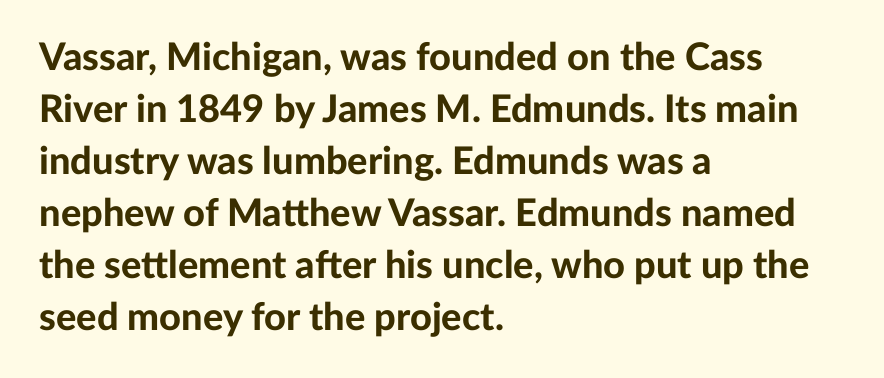
Q: Is the text bold? A: Yes.
Q: Is the text italic (slanted)? A: No, it is upright.
Q: Is the typeface a serif or a sans-serif typeface? A: Sans-serif.
Q: Is the text underlined? A: No.
Q: How is the paragraph aligned? A: Left-aligned.
Q: Is the spacing between letters normal or unusually wide? A: Normal.
Q: Is the spacing between lines tight, normal or loose? A: Normal.
Q: Width (condensed, normal, or wide)? A: Normal.
Q: Stroke contrast? A: Low.
Q: x-height? A: Medium.
Q: Monospaced? A: No.
